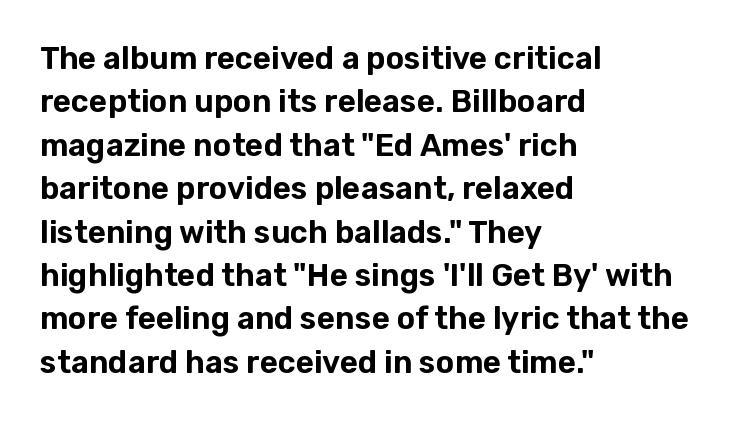
The image shows 31 px sans-serif type, upright; set left-aligned, normal line spacing (1.4x), normal letter spacing, not underlined; low stroke contrast and a medium x-height.
